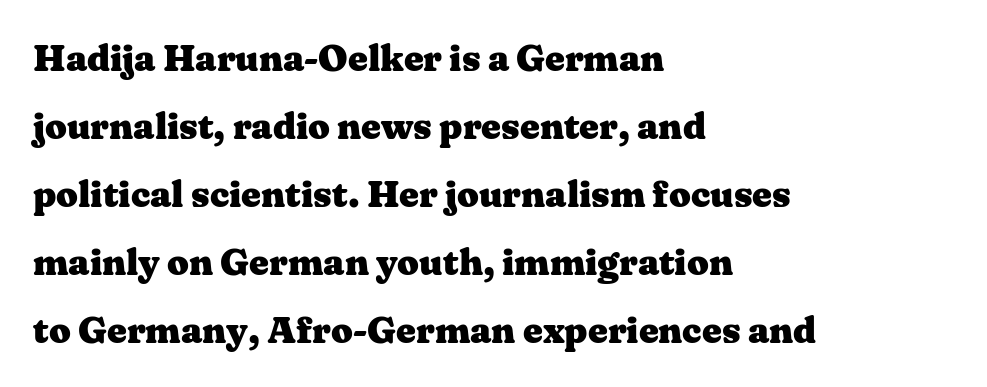
The image shows 38 px heavy, wide serif type, upright; set left-aligned, line spacing 1.79x, normal letter spacing, not underlined; medium stroke contrast and a medium x-height.
